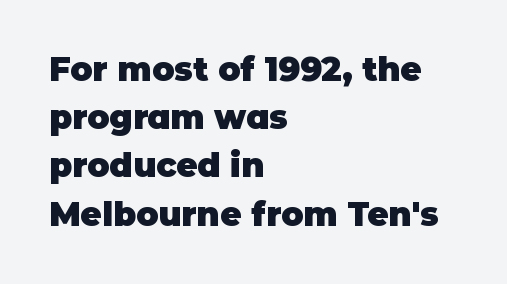
Q: Is the text bold? A: Yes.
Q: Is the text italic (slanted)? A: No, it is upright.
Q: Is the typeface a serif or a sans-serif typeface? A: Sans-serif.
Q: Is the text underlined? A: No.
Q: How is the paragraph aligned? A: Left-aligned.
Q: Is the spacing between letters normal or unusually wide? A: Normal.
Q: Is the spacing between lines tight, normal or loose? A: Normal.
Q: Width (condensed, normal, or wide)? A: Normal.
Q: Stroke contrast? A: Low.
Q: x-height? A: Large.
Q: Monospaced? A: No.
